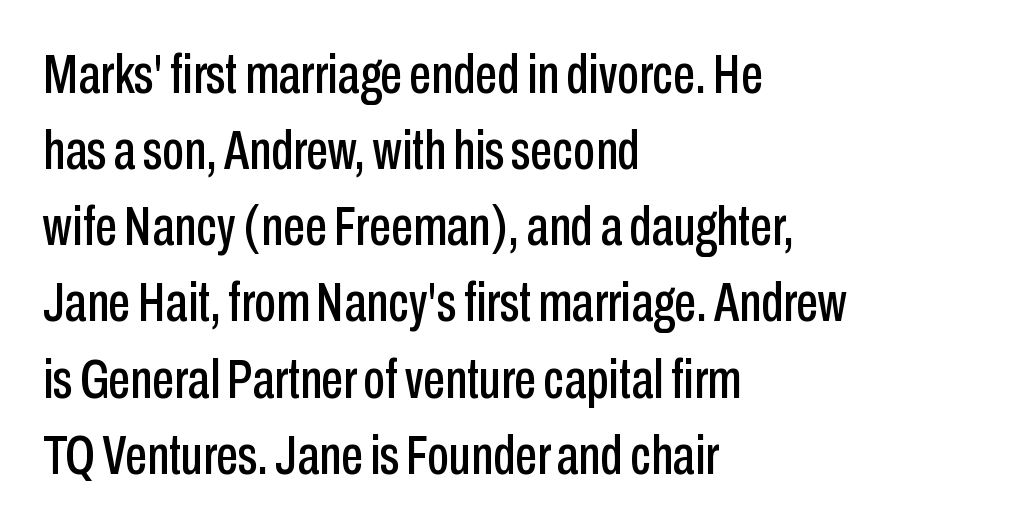
Q: Is the text italic (slanted)? A: No, it is upright.
Q: Is the typeface a serif or a sans-serif typeface? A: Sans-serif.
Q: Is the text underlined? A: No.
Q: How is the paragraph aligned? A: Left-aligned.
Q: Is the spacing between letters normal or unusually wide? A: Normal.
Q: Is the spacing between lines tight, normal or loose? A: Normal.
Q: Width (condensed, normal, or wide)? A: Condensed.
Q: Stroke contrast? A: Low.
Q: x-height? A: Medium.
Q: Monospaced? A: No.
